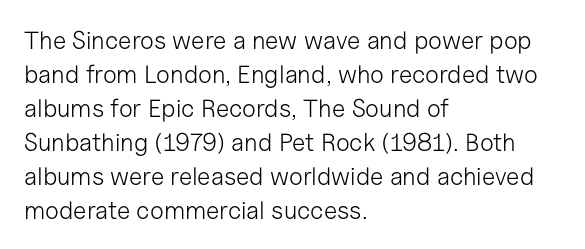
{"italic": "no", "bold": "no", "underline": "no", "align": "left", "line_spacing": "normal", "line_spacing_ratio": 1.36, "letter_spacing": "normal", "letter_spacing_em": 0.0, "glyph_px": 25}
